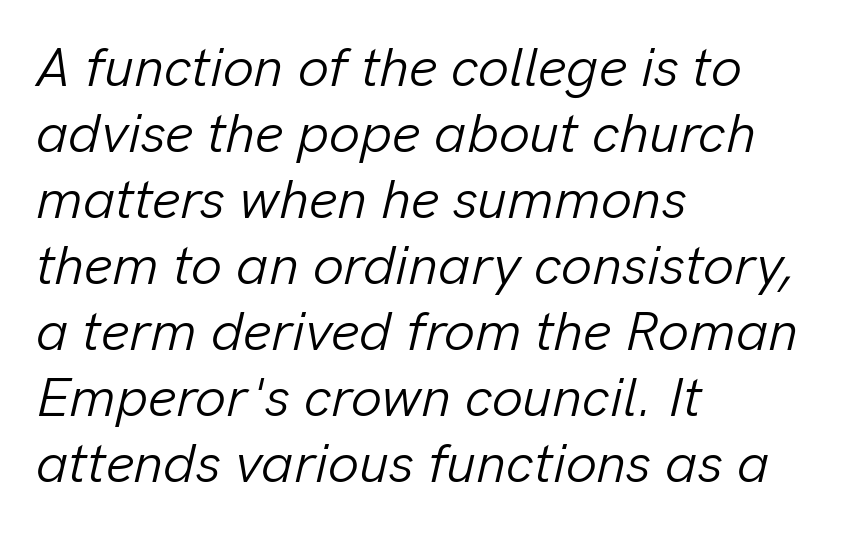
Q: Is the text bold? A: No.
Q: Is the text italic (slanted)? A: Yes, it leans right by about 13 degrees.
Q: Is the text underlined? A: No.
Q: How is the paragraph aligned? A: Left-aligned.
Q: Is the spacing between letters normal or unusually wide? A: Normal.
Q: Width (condensed, normal, or wide)? A: Normal.
Q: Stroke contrast? A: Low.
Q: x-height? A: Medium.
Q: Monospaced? A: No.
